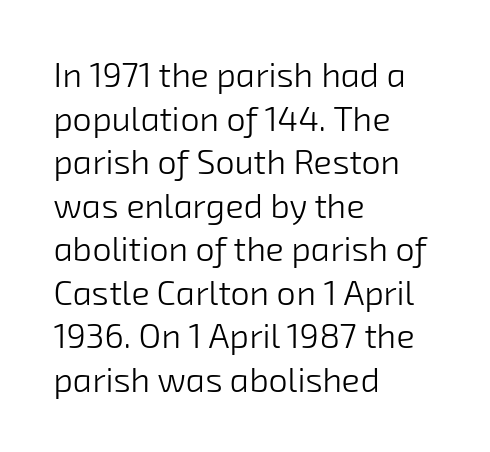
Underlining? Definitely not there. Line starts are locked; line ends wander. The tracking reads as untouched default to a designer's eye. Regarding serifs, this sample does without them.
